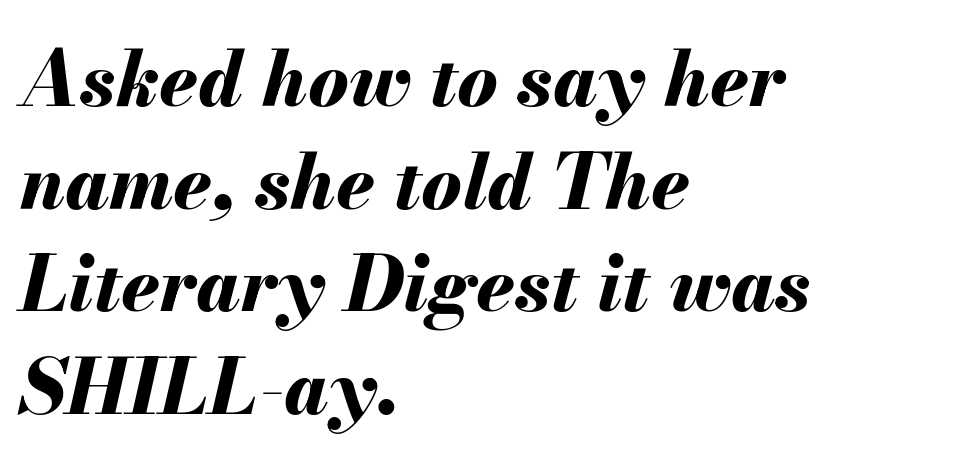
The image shows 76 px bold type, italic (leaning right); set left-aligned, normal line spacing (1.35x), normal letter spacing, not underlined; medium stroke contrast and a small x-height.
